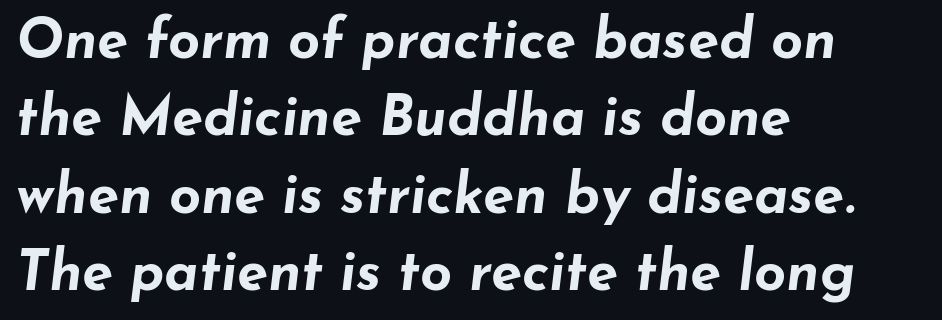
This is oblique type, the kind used for emphasis or titles. Whoever set this chose a conventional vertical rhythm. No word sits above an underline. The gaps between neighbouring characters are ordinary and unremarkable. The lines in this sample share a left origin and differ only in where they stop.
